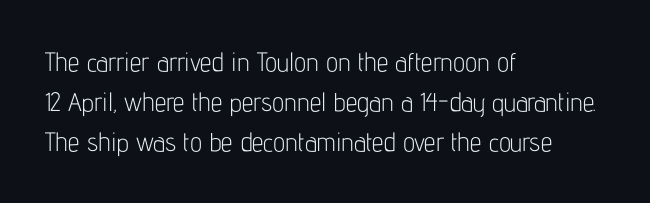
{"italic": "no", "bold": "no", "underline": "no", "align": "left", "line_spacing": "normal", "line_spacing_ratio": 1.53, "letter_spacing": "normal", "letter_spacing_em": 0.0, "glyph_px": 26}
